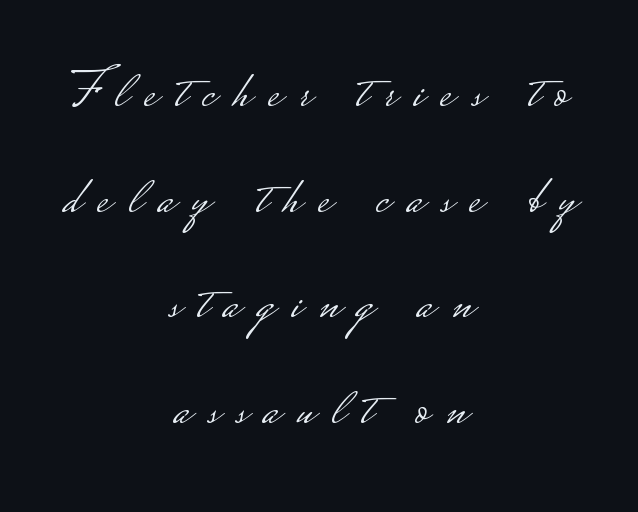
Reading down the column, the eye jumps a long way to each next line. The typesetter chose a symmetrical, centered arrangement here. The passage shown is typed in a proportional face where columns would drift.
